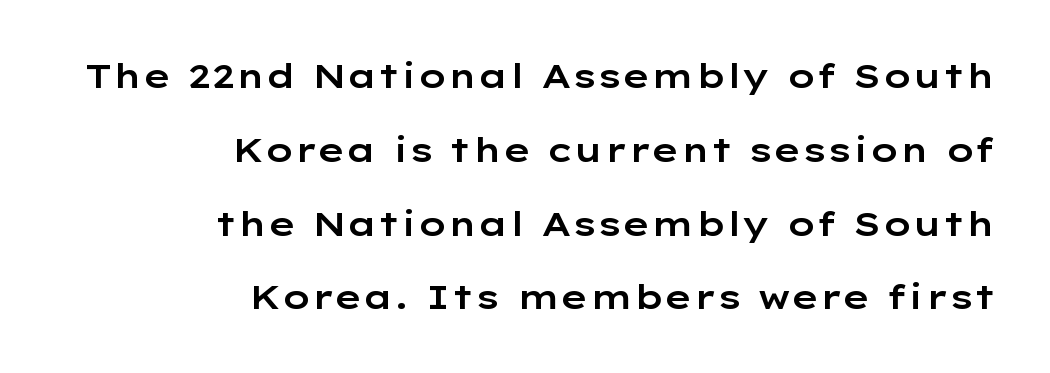
Q: Is the text italic (slanted)? A: No, it is upright.
Q: Is the typeface a serif or a sans-serif typeface? A: Sans-serif.
Q: Is the text underlined? A: No.
Q: How is the paragraph aligned? A: Right-aligned.
Q: Is the spacing between letters normal or unusually wide? A: Normal.
Q: Is the spacing between lines tight, normal or loose? A: Loose.
Q: Width (condensed, normal, or wide)? A: Wide.
Q: Stroke contrast? A: Low.
Q: x-height? A: Medium.
Q: Monospaced? A: No.
